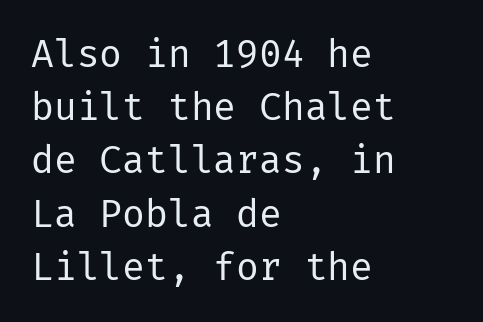
Q: Is the text bold? A: No.
Q: Is the text italic (slanted)? A: No, it is upright.
Q: Is the typeface a serif or a sans-serif typeface? A: Sans-serif.
Q: Is the text underlined? A: No.
Q: How is the paragraph aligned? A: Left-aligned.
Q: Is the spacing between letters normal or unusually wide? A: Normal.
Q: Is the spacing between lines tight, normal or loose? A: Normal.
Q: Width (condensed, normal, or wide)? A: Normal.
Q: Stroke contrast? A: Low.
Q: x-height? A: Medium.
